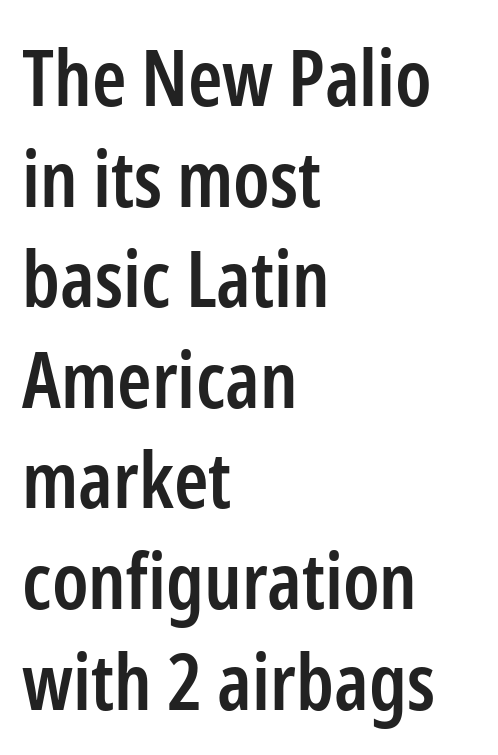
Q: Is the text bold? A: Semi-bold.
Q: Is the text italic (slanted)? A: No, it is upright.
Q: Is the typeface a serif or a sans-serif typeface? A: Sans-serif.
Q: Is the text underlined? A: No.
Q: How is the paragraph aligned? A: Left-aligned.
Q: Is the spacing between letters normal or unusually wide? A: Normal.
Q: Is the spacing between lines tight, normal or loose? A: Normal.
Q: Width (condensed, normal, or wide)? A: Condensed.
Q: Stroke contrast? A: Low.
Q: x-height? A: Medium.
Q: Monospaced? A: No.
